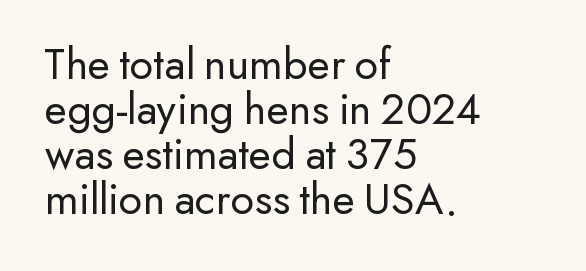
Q: Is the text bold? A: No.
Q: Is the text italic (slanted)? A: No, it is upright.
Q: Is the typeface a serif or a sans-serif typeface? A: Sans-serif.
Q: Is the text underlined? A: No.
Q: How is the paragraph aligned? A: Left-aligned.
Q: Is the spacing between letters normal or unusually wide? A: Normal.
Q: Is the spacing between lines tight, normal or loose? A: Tight.
Q: Width (condensed, normal, or wide)? A: Normal.
Q: Stroke contrast? A: Low.
Q: x-height? A: Small.
Q: Monospaced? A: No.
